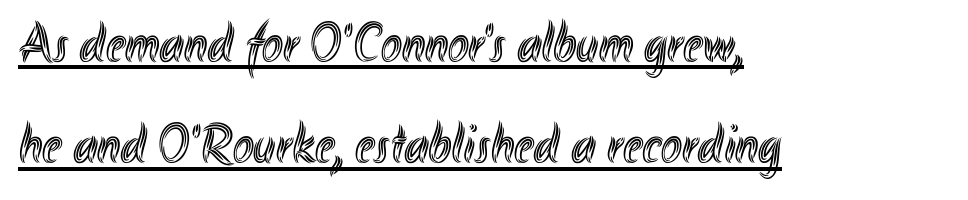
Line beginnings align vertically; line endings do not. Caption: lettering with a line underneath. You could call the tracking neutral — neither tight nor loose.
